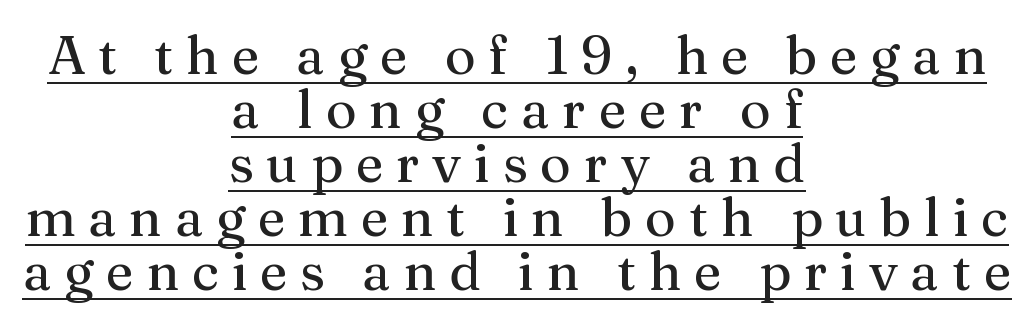
Q: Is the text italic (slanted)? A: No, it is upright.
Q: Is the typeface a serif or a sans-serif typeface? A: Serif.
Q: Is the text underlined? A: Yes.
Q: How is the paragraph aligned? A: Centered.
Q: Is the spacing between letters normal or unusually wide? A: Unusually wide.
Q: Is the spacing between lines tight, normal or loose? A: Tight.
Q: Width (condensed, normal, or wide)? A: Normal.
Q: Stroke contrast? A: Medium.
Q: x-height? A: Medium.
Q: Monospaced? A: No.
